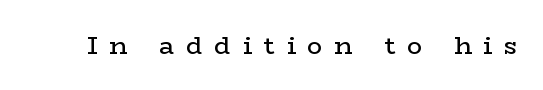
{"italic": "no", "bold": "no", "underline": "no", "letter_spacing": "wide", "letter_spacing_em": 0.48, "glyph_px": 25}
